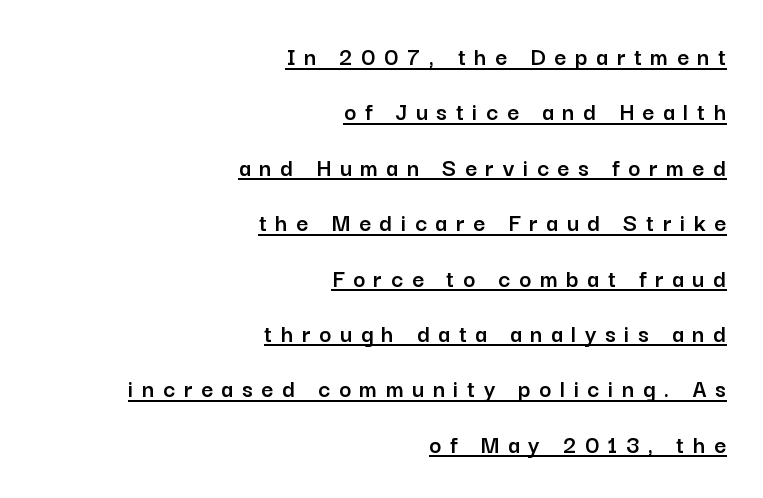
The image shows 26 px text type, upright; set right-aligned, loose line spacing (2.13x), unusually wide letter spacing (+0.33 em), underlined.
